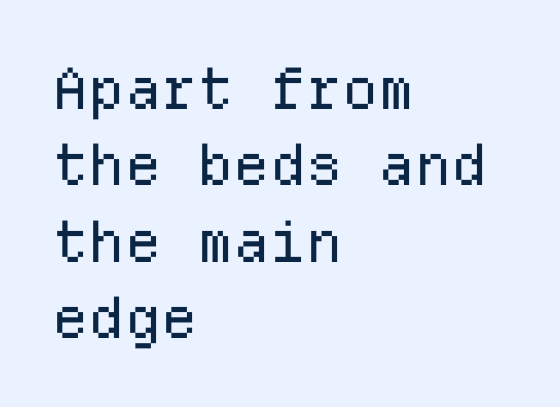
The paragraph shown leans on its left margin. These lines are rendered in a fixed-pitch font. Upright lettering throughout. This rendering employs a face without finishing strokes, i.e., a sans-serif. No letter is thick-stroked: the sample isn't bold. Horizontal bands of white between lines are of average thickness.
